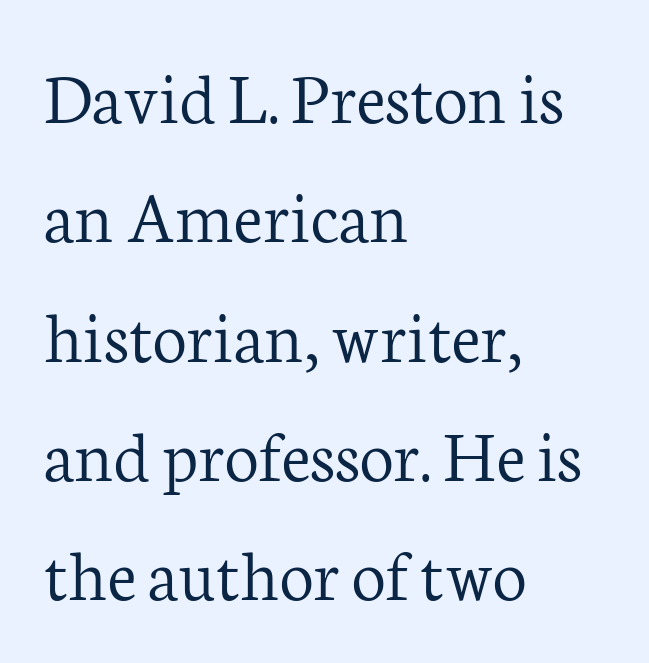
{"serif": "yes", "italic": "no", "bold": "no", "weight": "light", "width": "normal", "stroke_contrast": "low", "x_height": "medium", "monospaced": "no", "underline": "no", "align": "left", "line_spacing": "normal", "line_spacing_ratio": 1.57, "letter_spacing": "normal", "letter_spacing_em": 0.0, "glyph_px": 76}
